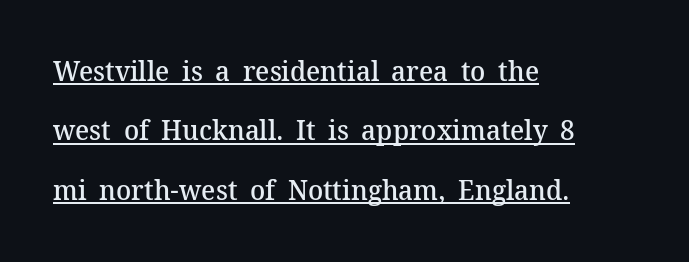
{"serif": "yes", "italic": "no", "bold": "semi", "weight": "semibold", "width": "normal", "stroke_contrast": "medium", "x_height": "medium", "monospaced": "no", "underline": "yes", "align": "left", "line_spacing": "loose", "line_spacing_ratio": 2.12, "letter_spacing": "normal", "letter_spacing_em": 0.0, "glyph_px": 28}
